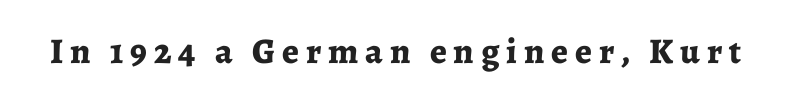
The image shows 36 px bold serif type, upright; set not underlined; low stroke contrast and a medium x-height.
